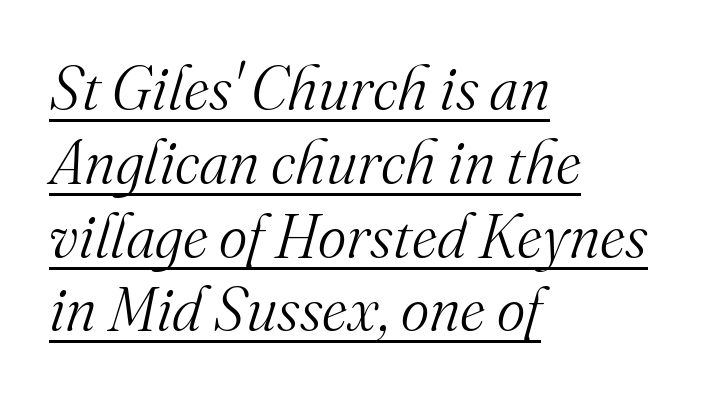
{"serif": "yes", "italic": "yes", "lean": "right", "slant_degrees": 16, "bold": "no", "weight": "light", "width": "normal", "stroke_contrast": "medium", "x_height": "small", "monospaced": "no", "underline": "yes", "align": "left", "line_spacing_ratio": 1.21, "letter_spacing": "normal", "letter_spacing_em": 0.0, "glyph_px": 61}
